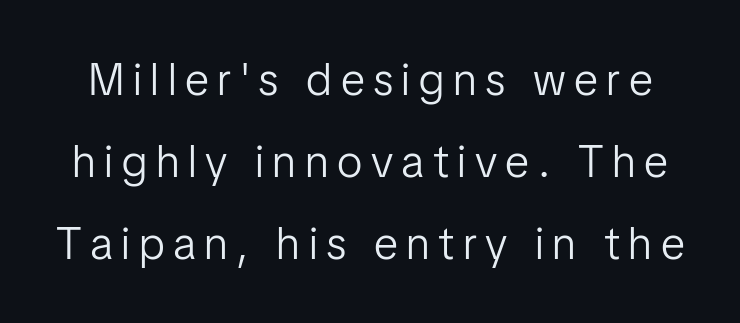
The text was rendered using a sans face with plain stroke endings. Is this a fixed-width face? No — the glyphs have proportional, varying widths. This is roman type, the default non-slanted kind. Lines of text with bare space underneath. On a weight scale, this lands at 450 or below.
